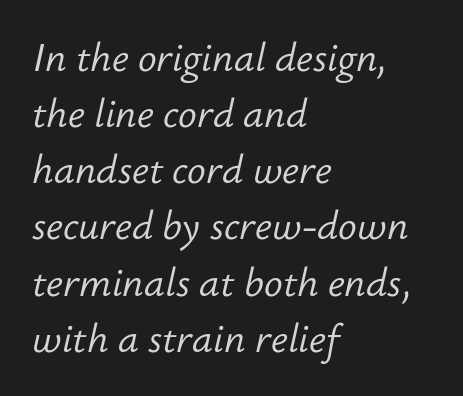
The image shows 39 px light type, italic (leaning right); set left-aligned, normal line spacing (1.44x), normal letter spacing, not underlined; low stroke contrast and a small x-height.
